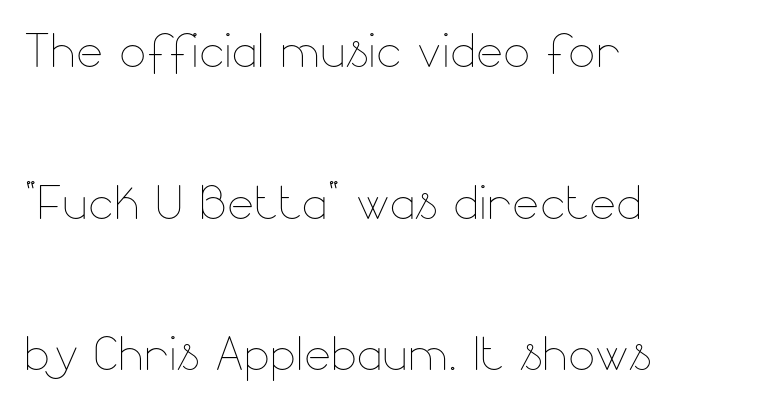
{"italic": "no", "bold": "no", "weight": "thin", "width": "normal", "stroke_contrast": "low", "x_height": "small", "monospaced": "no", "underline": "no", "align": "left", "line_spacing": "loose", "line_spacing_ratio": 2.37, "letter_spacing": "normal", "letter_spacing_em": 0.0, "glyph_px": 64}
